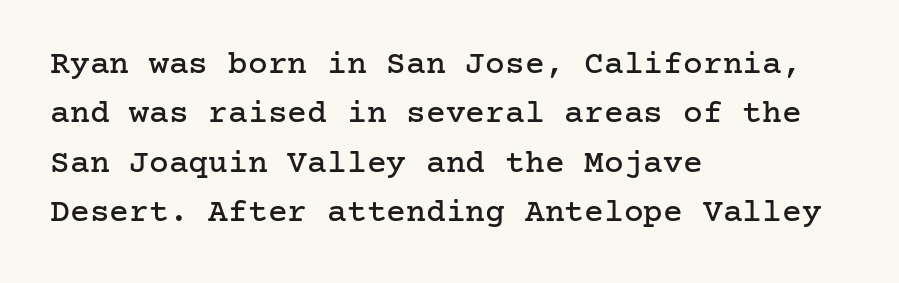
Inter-character spacing is left at the font's built-in metrics. Clear beneath every line of the passage. The font family rendered here belongs to the serif group. These lines sit exactly where default settings would place them. Nope, not italic — everything's standing straight. Line beginnings align vertically; line endings do not.
